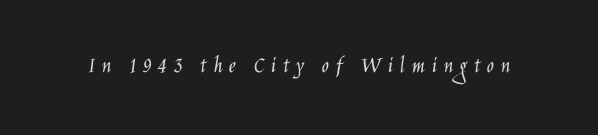
Q: Is the text bold? A: No.
Q: Is the text italic (slanted)? A: Yes.
Q: Is the text underlined? A: No.
Q: Is the spacing between letters normal or unusually wide? A: Unusually wide.
